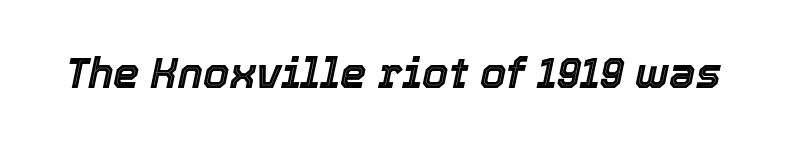
{"italic": "yes", "lean": "right", "slant_degrees": 12, "width": "normal", "x_height": "medium", "monospaced": "no", "underline": "no", "letter_spacing": "normal", "letter_spacing_em": 0.0, "glyph_px": 42}
